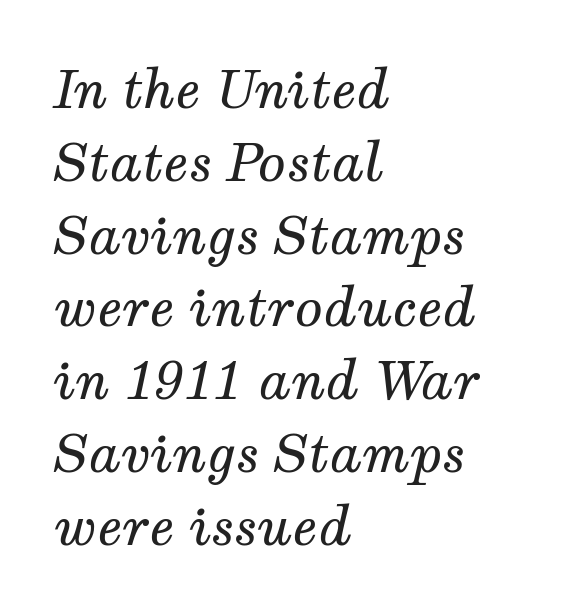
The image shows 52 px regular-weight serif type, italic (leaning right); set left-aligned, normal line spacing (1.4x), normal letter spacing, not underlined; medium stroke contrast and a medium x-height.
